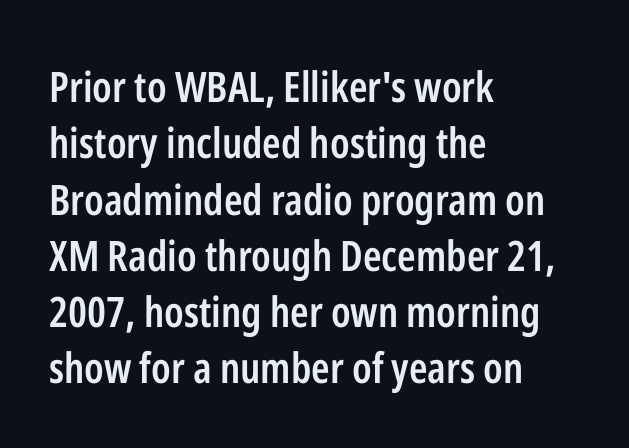
Notice how the passage keeps a crisp vertical edge on the left only. Typographic density is moderately raised because the face is semibold. The glyphs in this specimen are sans serif. Posture: straight, roman, zero tilt. Standard letterfit; no display-style spreading of the glyphs.
